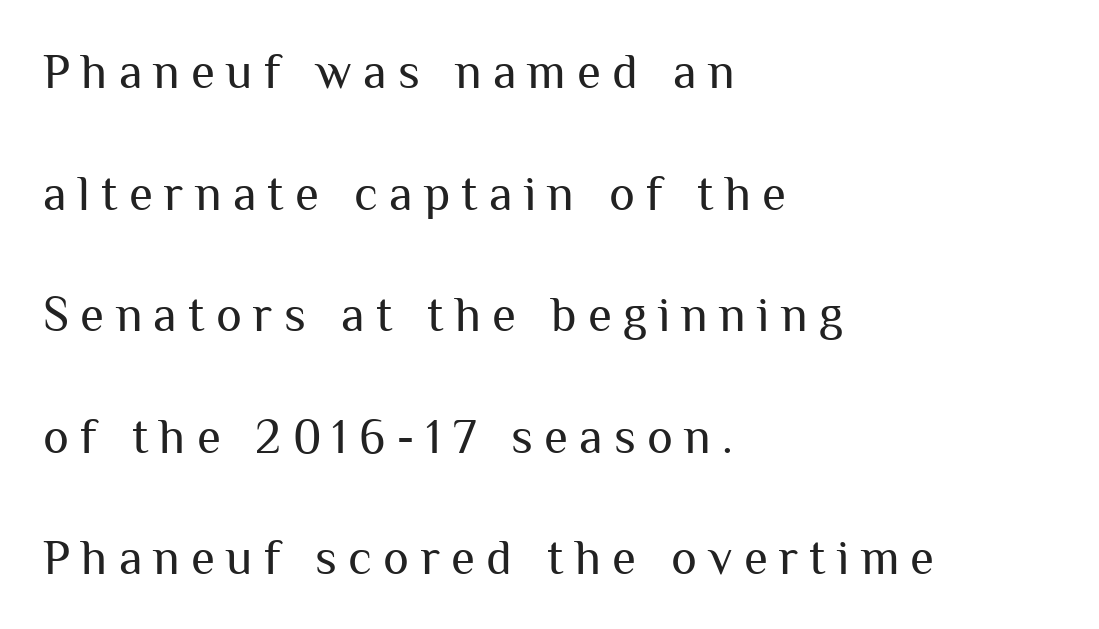
Q: Is the text bold? A: No.
Q: Is the text italic (slanted)? A: No, it is upright.
Q: Is the typeface a serif or a sans-serif typeface? A: Sans-serif.
Q: Is the text underlined? A: No.
Q: How is the paragraph aligned? A: Left-aligned.
Q: Is the spacing between letters normal or unusually wide? A: Unusually wide.
Q: Is the spacing between lines tight, normal or loose? A: Loose.
Q: Width (condensed, normal, or wide)? A: Normal.
Q: Stroke contrast? A: Medium.
Q: x-height? A: Medium.
Q: Monospaced? A: No.
